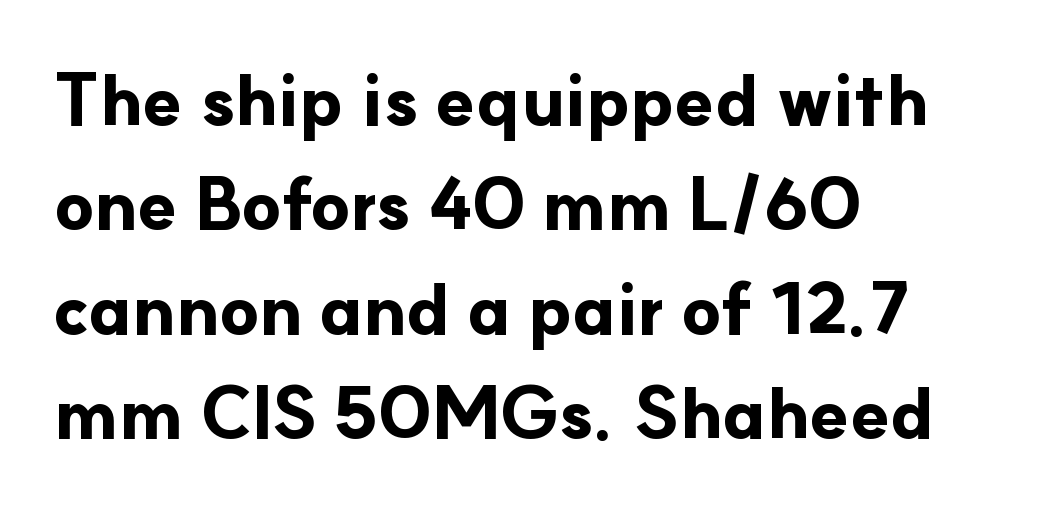
The image shows 71 px bold sans-serif type, upright; set left-aligned, normal line spacing (1.47x), normal letter spacing, not underlined; low stroke contrast and a small x-height.
